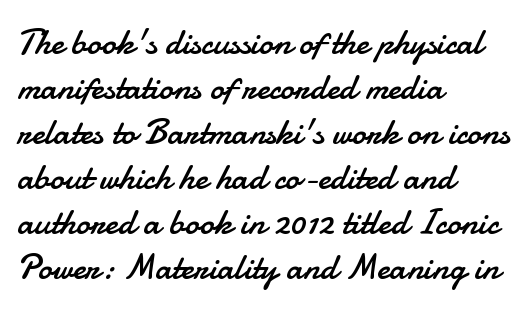
The image shows 36 px regular-weight sans-serif type; set left-aligned, normal line spacing (1.25x), normal letter spacing, not underlined; low stroke contrast and a small x-height.
